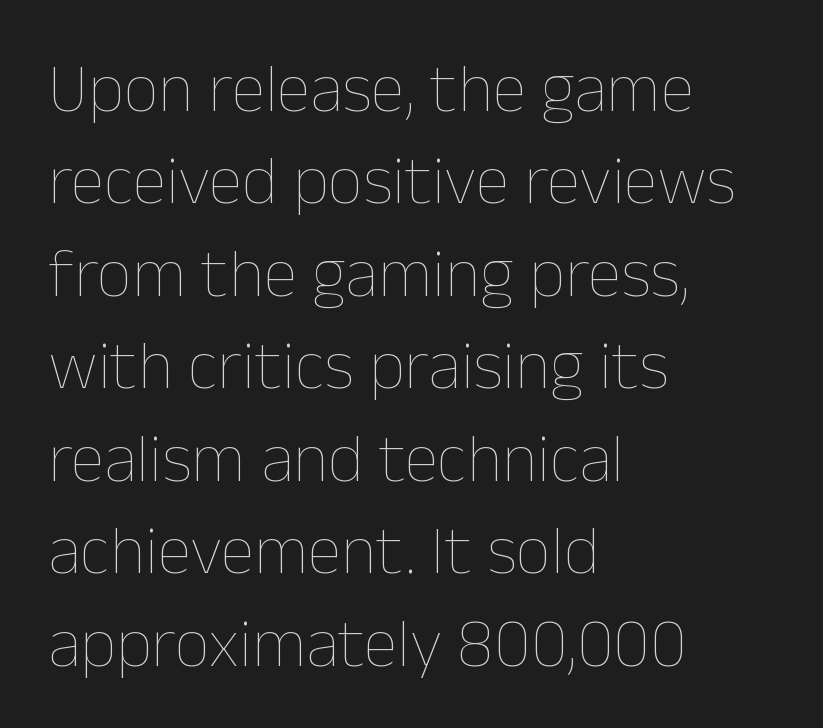
The image shows 69 px thin type, upright; set left-aligned, normal line spacing (1.34x), normal letter spacing, not underlined; low stroke contrast and a medium x-height.
